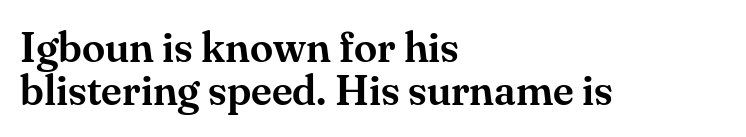
{"serif": "yes", "italic": "no", "width": "normal", "stroke_contrast": "medium", "x_height": "small", "monospaced": "no", "underline": "no", "align": "left", "line_spacing": "tight", "line_spacing_ratio": 1.03, "letter_spacing": "normal", "letter_spacing_em": 0.0, "glyph_px": 42}
